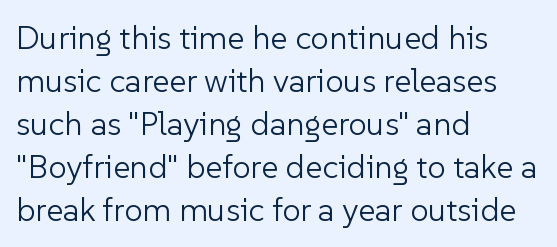
The image shows 33 px light sans-serif type, upright; set left-aligned, normal line spacing (1.3x), normal letter spacing, not underlined; low stroke contrast and a medium x-height.
